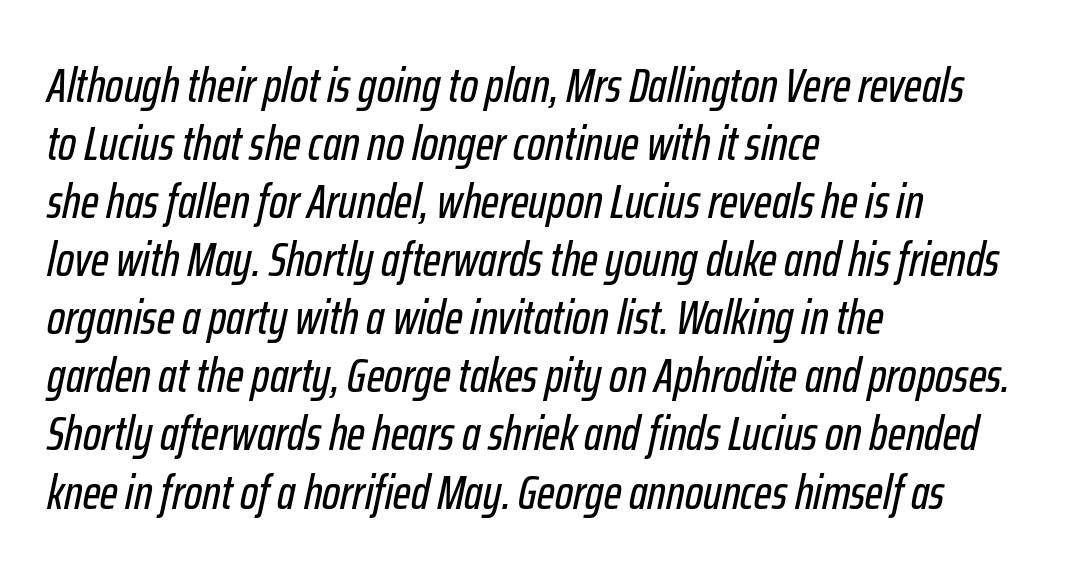
The text block is weighted toward the left margin, trailing off unevenly rightward. Characters are canted at an angle relative to the baseline's perpendicular. Varying glyph widths throughout — classic text-font behaviour. Standard letterfit; no display-style spreading of the glyphs. No word sits above an underline.
